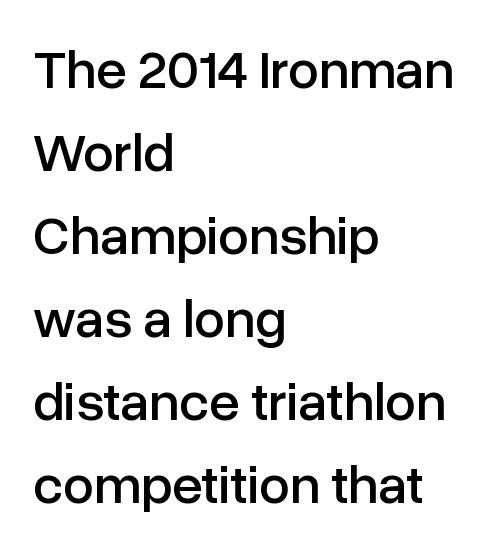
The image shows 55 px sans-serif type, upright; set left-aligned, normal line spacing (1.51x), normal letter spacing, not underlined; low stroke contrast and a medium x-height.
